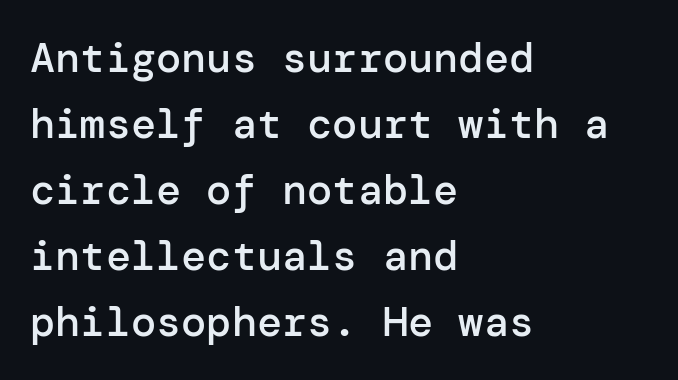
{"serif": "no", "italic": "no", "bold": "semi", "weight": "semibold", "width": "normal", "stroke_contrast": "low", "x_height": "medium", "underline": "no", "align": "left", "line_spacing": "normal", "line_spacing_ratio": 1.57, "letter_spacing": "normal", "letter_spacing_em": 0.0, "glyph_px": 42}
